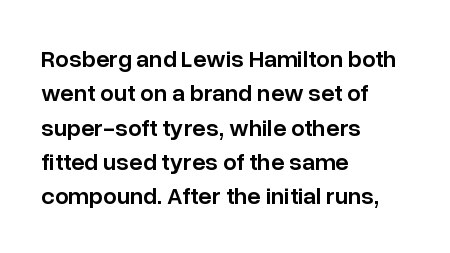
Q: Is the text bold? A: Semi-bold.
Q: Is the text italic (slanted)? A: No, it is upright.
Q: Is the text underlined? A: No.
Q: How is the paragraph aligned? A: Left-aligned.
Q: Is the spacing between letters normal or unusually wide? A: Normal.
Q: Is the spacing between lines tight, normal or loose? A: Normal.
